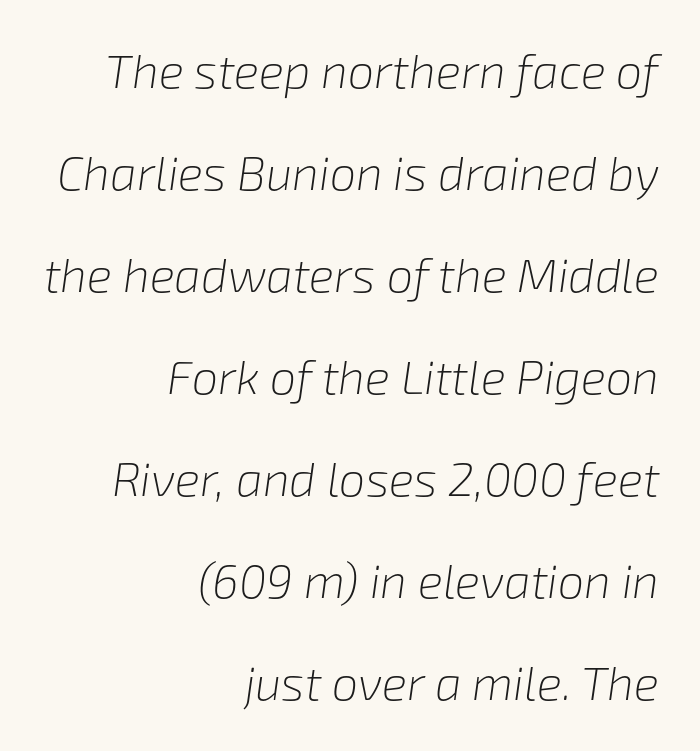
The image shows 47 px light type, italic (leaning right); set right-aligned, loose line spacing (2.17x), normal letter spacing, not underlined; low stroke contrast and a medium x-height.
